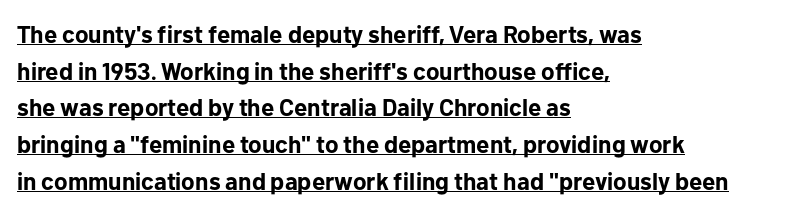
{"italic": "no", "bold": "yes", "underline": "yes", "align": "left", "line_spacing": "normal", "line_spacing_ratio": 1.53, "letter_spacing": "normal", "letter_spacing_em": 0.0, "glyph_px": 24}
